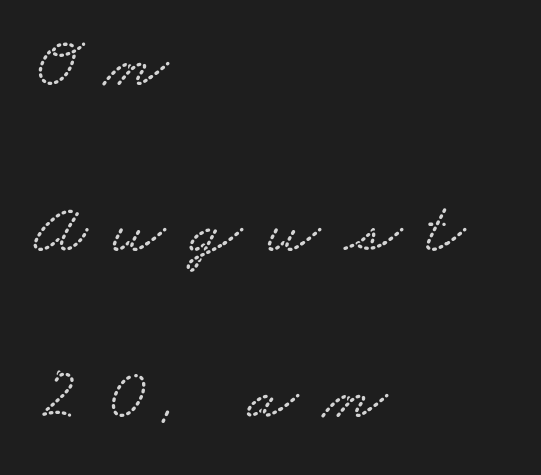
Q: Is the text underlined? A: No.
Q: How is the paragraph aligned? A: Left-aligned.
Q: Is the spacing between letters normal or unusually wide? A: Unusually wide.
Q: Is the spacing between lines tight, normal or loose? A: Loose.
Q: Width (condensed, normal, or wide)? A: Wide.
Q: Stroke contrast? A: Low.
Q: x-height? A: Small.
Q: Monospaced? A: No.
